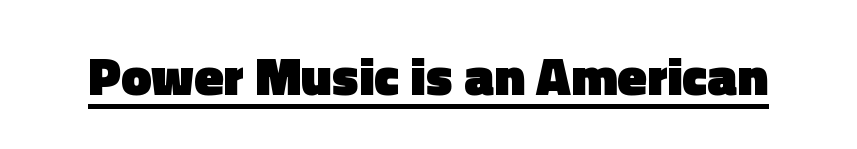
{"serif": "no", "italic": "no", "bold": "yes", "weight": "heavy", "width": "normal", "x_height": "medium", "monospaced": "no", "underline": "yes", "letter_spacing": "normal", "letter_spacing_em": 0.0, "glyph_px": 54}
